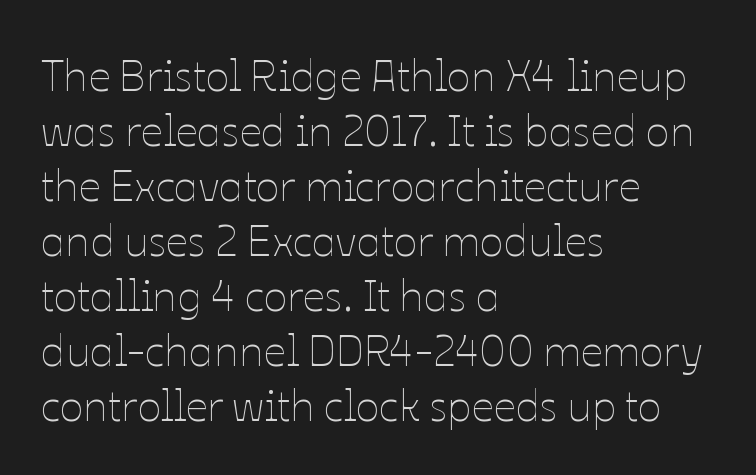
Honestly, the row spacing looks completely unremarkable. The font sits on the lighter half of the weight spectrum, regular included. Upright lettering throughout. The letters advance in unequal steps, a hallmark of proportional type.
